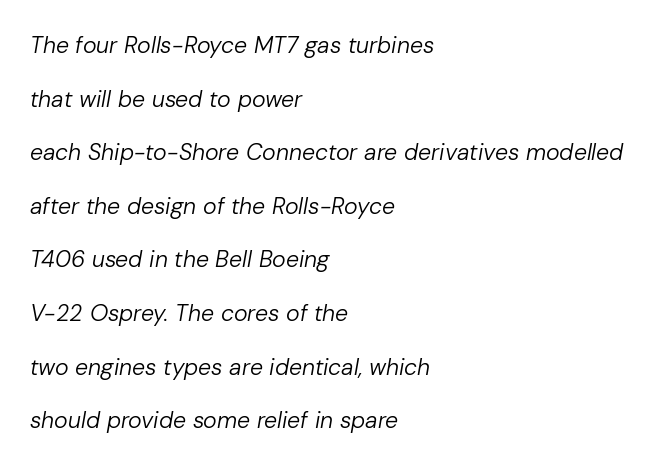
The image shows 23 px text type, italic (leaning right); set left-aligned, loose line spacing (2.33x), normal letter spacing, not underlined.
